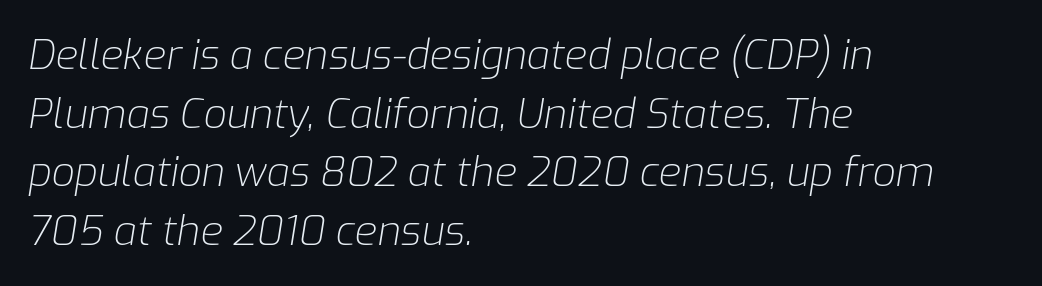
The image shows 41 px light type, italic (leaning right); set left-aligned, normal line spacing (1.43x), normal letter spacing, not underlined; low stroke contrast and a medium x-height.
